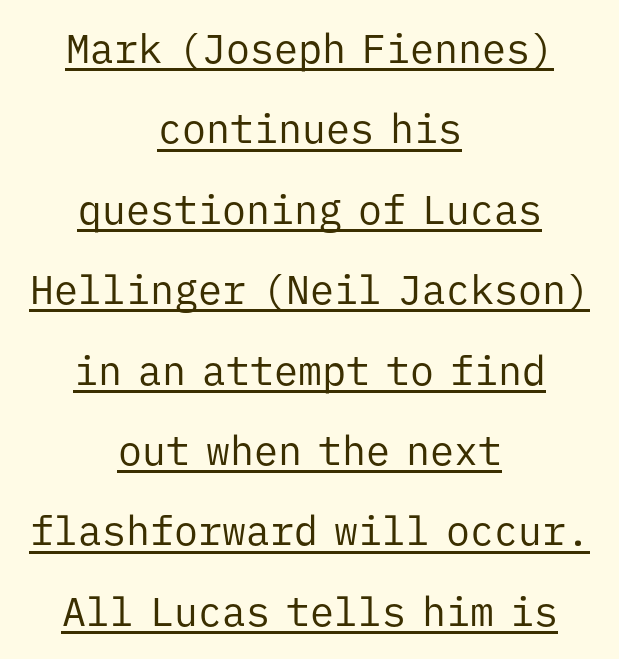
The image shows 40 px regular-weight sans-serif type, upright, monospaced; set centered, loose line spacing (2.01x), normal letter spacing, underlined; low stroke contrast and a medium x-height.
